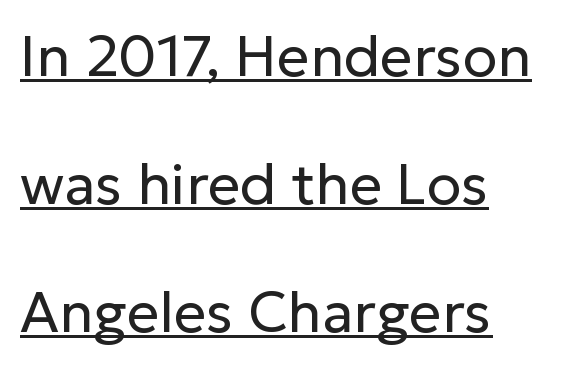
The font's upright variant was chosen for this text. Tracking value appears to be zero — textbook default spacing. Horizontal alignment here is leftward, the default for most running prose. The specimen includes a rule beneath the text block's lines. Stroke thickness stays within the range of a standard reading face or lighter. Line spacing here is loose.
